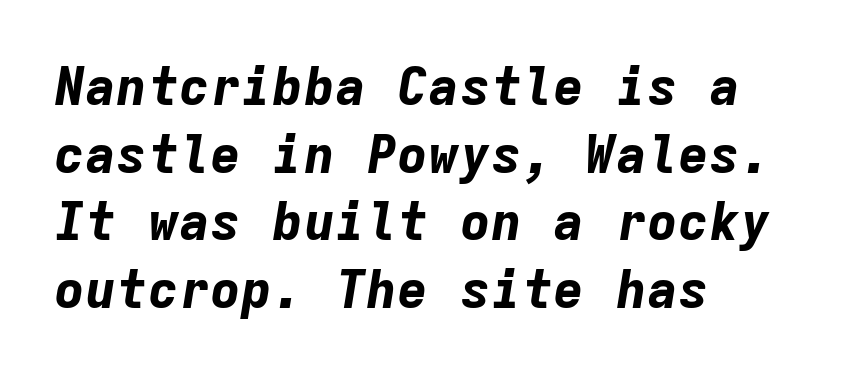
Q: Is the text bold? A: Yes.
Q: Is the text italic (slanted)? A: Yes, it leans right by about 9 degrees.
Q: Is the text underlined? A: No.
Q: How is the paragraph aligned? A: Left-aligned.
Q: Is the spacing between letters normal or unusually wide? A: Normal.
Q: Is the spacing between lines tight, normal or loose? A: Normal.
Q: Width (condensed, normal, or wide)? A: Normal.
Q: Stroke contrast? A: Low.
Q: x-height? A: Medium.
Q: Monospaced? A: Yes.
